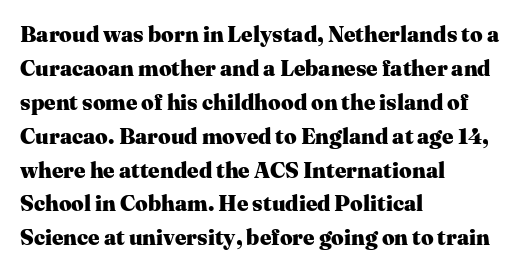
The lettering holds an erect, upright posture throughout. No word sits above an underline. Thick stems and heavy bowls — unmistakably bold. How are the letters spaced? Ordinarily, with no added tracking. Line beginnings align vertically; line endings do not.
